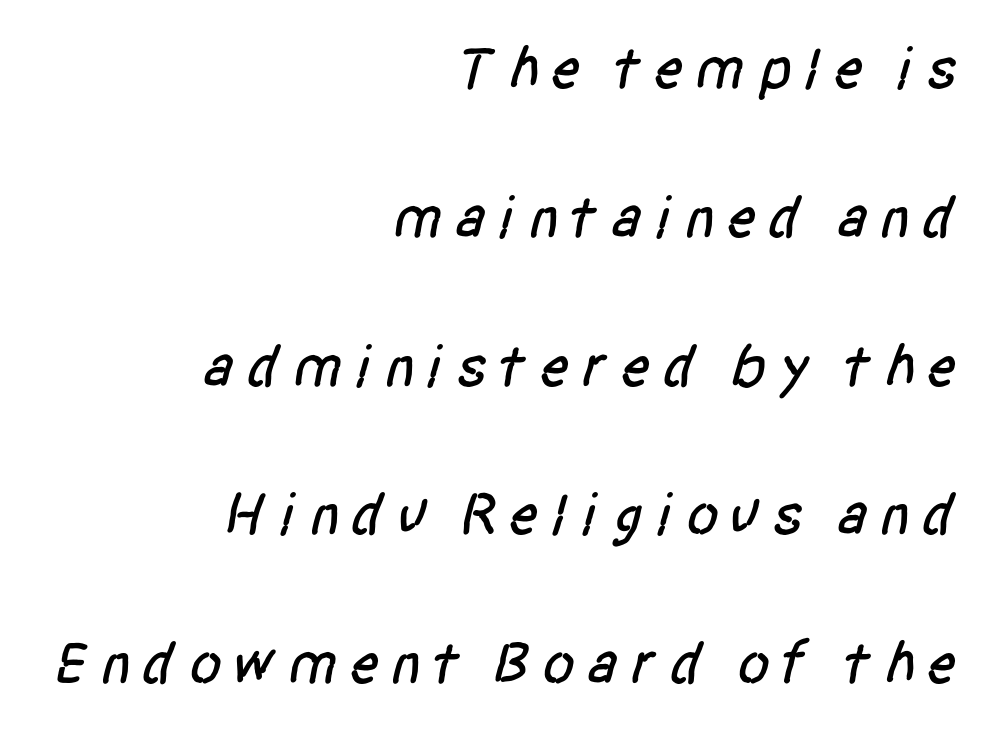
The image shows 60 px condensed sans-serif type; set right-aligned, loose line spacing (2.48x), not underlined; low stroke contrast and a large x-height.
